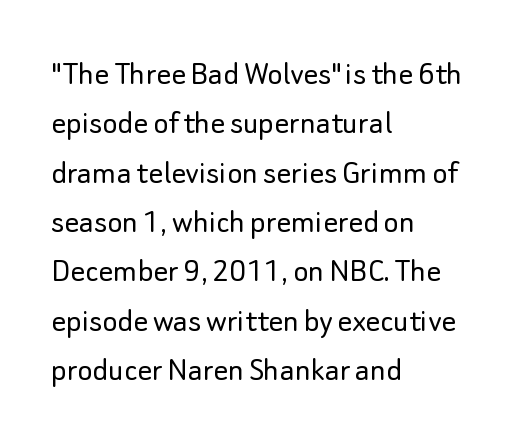
Q: Is the text bold? A: No.
Q: Is the text italic (slanted)? A: No, it is upright.
Q: Is the typeface a serif or a sans-serif typeface? A: Sans-serif.
Q: Is the text underlined? A: No.
Q: How is the paragraph aligned? A: Left-aligned.
Q: Is the spacing between letters normal or unusually wide? A: Normal.
Q: Is the spacing between lines tight, normal or loose? A: Normal.
Q: Width (condensed, normal, or wide)? A: Normal.
Q: Stroke contrast? A: Low.
Q: x-height? A: Small.
Q: Monospaced? A: No.
